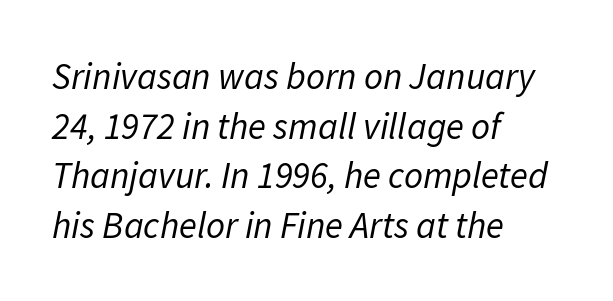
Q: Is the text bold? A: No.
Q: Is the text italic (slanted)? A: Yes, it leans right by about 11 degrees.
Q: Is the text underlined? A: No.
Q: How is the paragraph aligned? A: Left-aligned.
Q: Is the spacing between letters normal or unusually wide? A: Normal.
Q: Is the spacing between lines tight, normal or loose? A: Normal.
Q: Width (condensed, normal, or wide)? A: Normal.
Q: Stroke contrast? A: Low.
Q: x-height? A: Medium.
Q: Monospaced? A: No.
